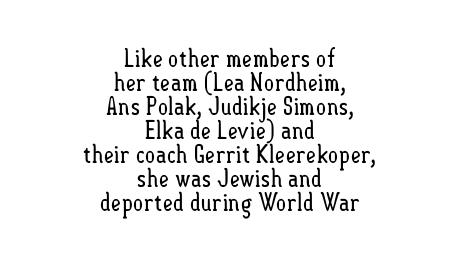
{"italic": "no", "bold": "no", "underline": "no", "align": "center", "line_spacing": "tight", "line_spacing_ratio": 0.96, "letter_spacing": "normal", "letter_spacing_em": 0.0, "glyph_px": 25}
